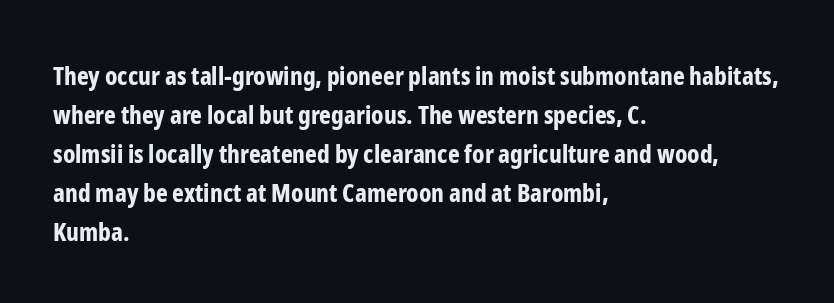
Vertical strokes here are truly vertical. In terms of letterspacing, this is plain default setting. This block has exactly the height ordinary leading produces. Pretty heavy lettering here — definitely bold.
